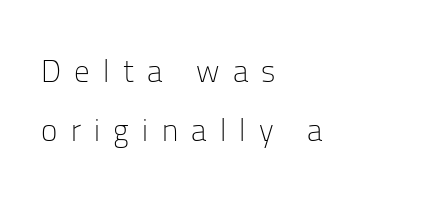
{"serif": "no", "italic": "no", "bold": "no", "weight": "light", "width": "normal", "stroke_contrast": "low", "x_height": "medium", "monospaced": "no", "underline": "no", "align": "left", "line_spacing": "loose", "line_spacing_ratio": 1.91, "letter_spacing": "wide", "letter_spacing_em": 0.43, "glyph_px": 31}
